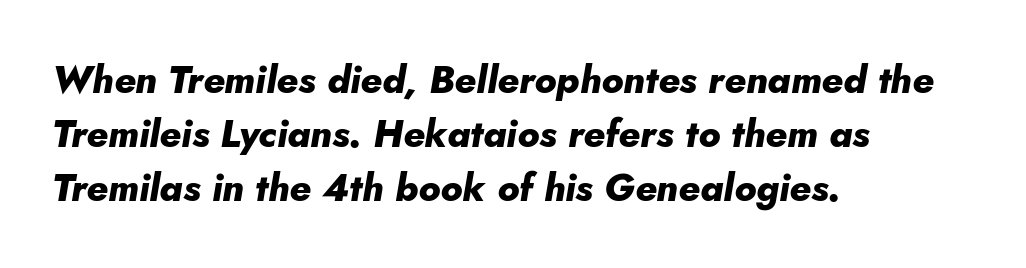
Q: Is the text bold? A: Yes.
Q: Is the text italic (slanted)? A: Yes, it leans right by about 10 degrees.
Q: Is the text underlined? A: No.
Q: How is the paragraph aligned? A: Left-aligned.
Q: Is the spacing between letters normal or unusually wide? A: Normal.
Q: Is the spacing between lines tight, normal or loose? A: Normal.
Q: Width (condensed, normal, or wide)? A: Normal.
Q: Stroke contrast? A: Low.
Q: x-height? A: Small.
Q: Monospaced? A: No.
